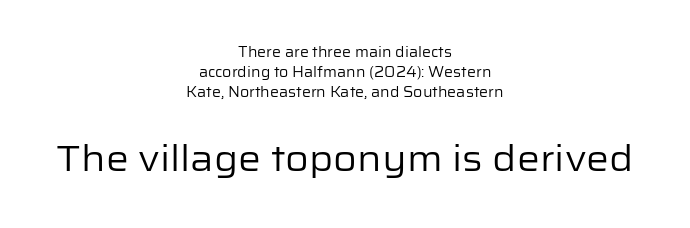
The typeface chosen for these lines omits serifs. Designer's note — italics off, roman on. Each stroke keeps to a modest, everyday thickness or less. The string is rendered with underlining switched off.
